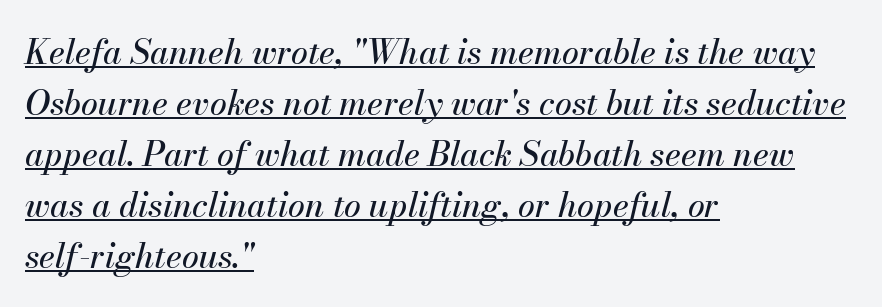
{"italic": "yes", "lean": "right", "slant_degrees": 13, "width": "normal", "stroke_contrast": "medium", "x_height": "small", "monospaced": "no", "underline": "yes", "align": "left", "line_spacing": "normal", "line_spacing_ratio": 1.5, "letter_spacing": "normal", "letter_spacing_em": 0.0, "glyph_px": 34}
